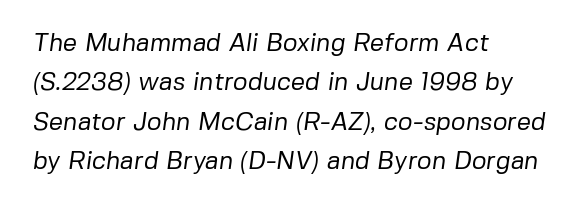
The image shows 25 px text type; set left-aligned, normal line spacing (1.58x), normal letter spacing, not underlined.
